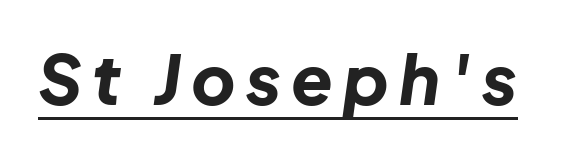
The image shows 68 px bold type, italic (leaning right); set underlined; low stroke contrast and a medium x-height.
